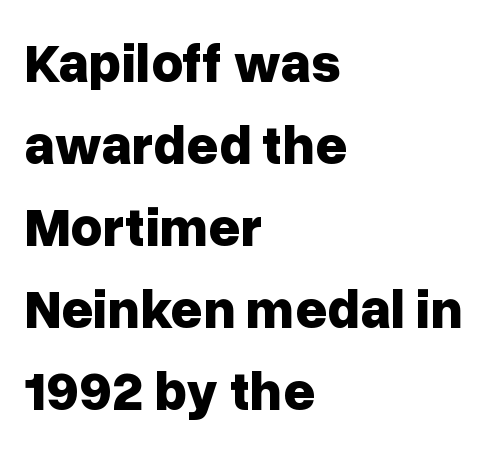
The image shows 55 px bold sans-serif type, upright; set left-aligned, normal line spacing (1.49x), normal letter spacing, not underlined; low stroke contrast and a medium x-height.
